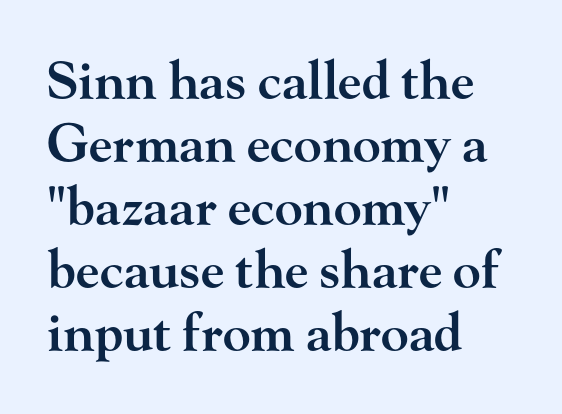
{"serif": "yes", "italic": "no", "bold": "semi", "weight": "semibold", "width": "wide", "stroke_contrast": "high", "x_height": "small", "monospaced": "no", "underline": "no", "align": "left", "line_spacing_ratio": 1.21, "letter_spacing": "normal", "letter_spacing_em": 0.0, "glyph_px": 52}
